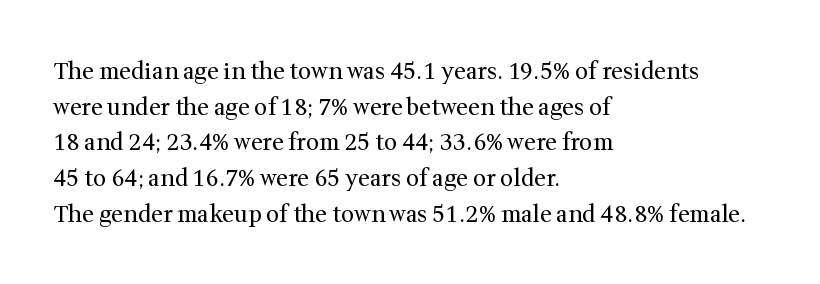
{"italic": "no", "bold": "no", "underline": "no", "align": "left", "line_spacing": "normal", "line_spacing_ratio": 1.55, "letter_spacing": "normal", "letter_spacing_em": 0.0, "glyph_px": 23}
